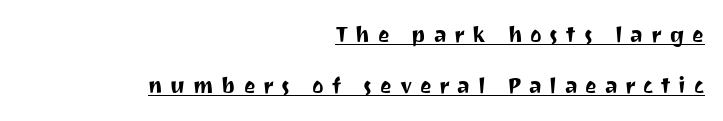
Q: Is the text italic (slanted)? A: No, it is upright.
Q: Is the text underlined? A: Yes.
Q: How is the paragraph aligned? A: Right-aligned.
Q: Is the spacing between letters normal or unusually wide? A: Unusually wide.
Q: Is the spacing between lines tight, normal or loose? A: Loose.
